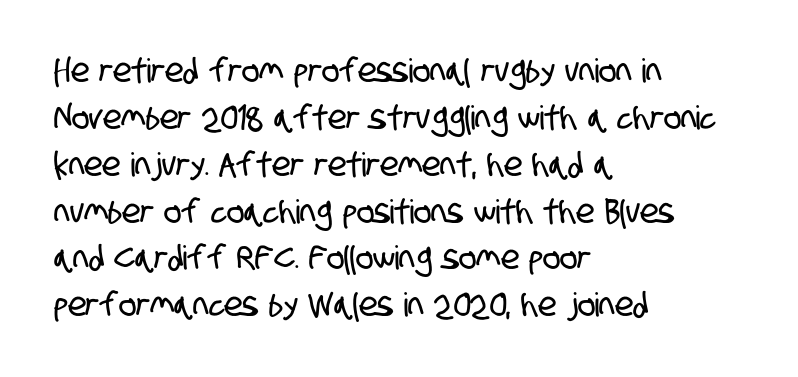
Line spacing here is normal. Has an underline been added? It has not. Is this a fixed-width face? No — the glyphs have proportional, varying widths. No feet cap the strokes, marking this as sans-serif type. Where is the straight margin? On the left.
